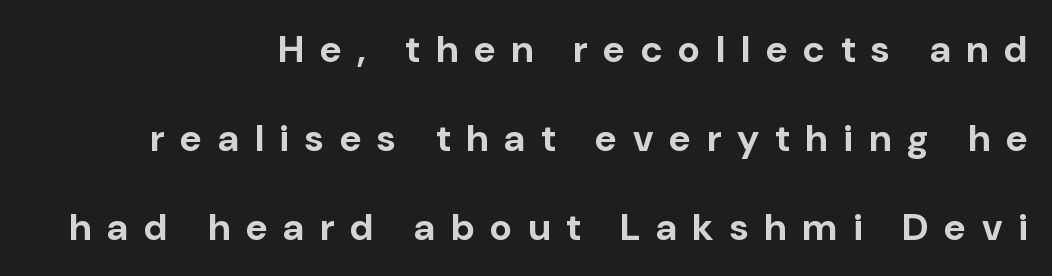
{"serif": "no", "italic": "no", "bold": "yes", "weight": "bold", "width": "normal", "stroke_contrast": "low", "x_height": "medium", "monospaced": "no", "underline": "no", "align": "right", "line_spacing": "loose", "line_spacing_ratio": 2.34, "letter_spacing": "wide", "letter_spacing_em": 0.42, "glyph_px": 38}
